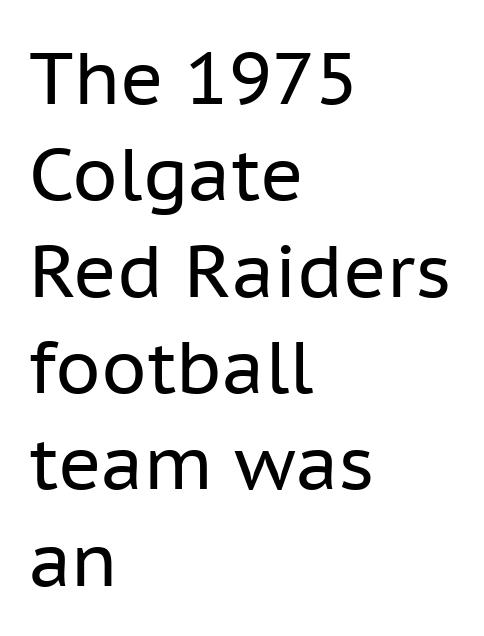
Q: Is the text bold? A: No.
Q: Is the text italic (slanted)? A: No, it is upright.
Q: Is the typeface a serif or a sans-serif typeface? A: Sans-serif.
Q: Is the text underlined? A: No.
Q: How is the paragraph aligned? A: Left-aligned.
Q: Is the spacing between letters normal or unusually wide? A: Normal.
Q: Is the spacing between lines tight, normal or loose? A: Normal.
Q: Width (condensed, normal, or wide)? A: Normal.
Q: Stroke contrast? A: Low.
Q: x-height? A: Medium.
Q: Monospaced? A: No.
